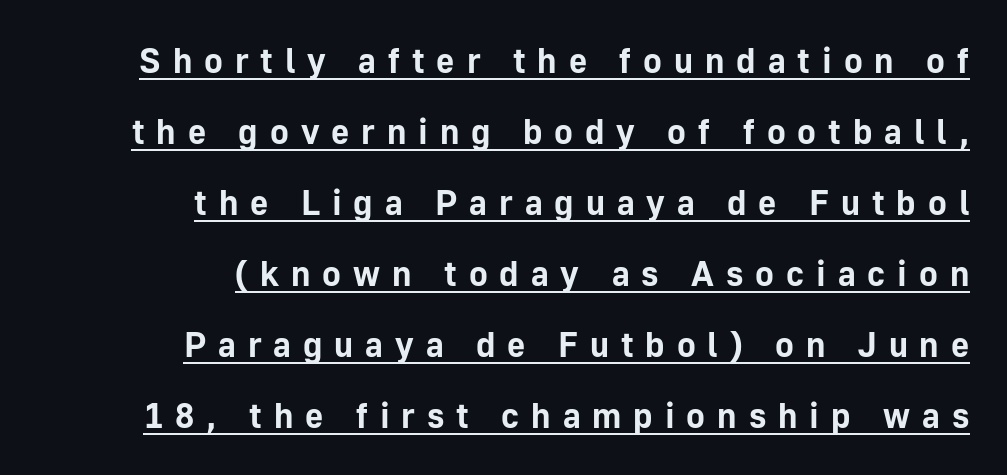
The image shows 35 px bold sans-serif type, upright; set right-aligned, loose line spacing (2.03x), unusually wide letter spacing (+0.34 em), underlined; low stroke contrast and a medium x-height.
